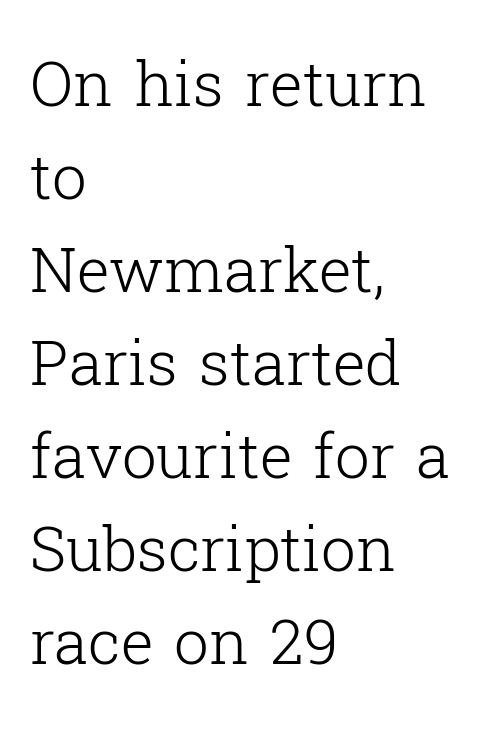
{"serif": "yes", "italic": "no", "bold": "no", "weight": "light", "width": "normal", "stroke_contrast": "low", "x_height": "medium", "monospaced": "no", "underline": "no", "align": "left", "line_spacing": "normal", "line_spacing_ratio": 1.5, "letter_spacing": "normal", "letter_spacing_em": 0.0, "glyph_px": 62}
